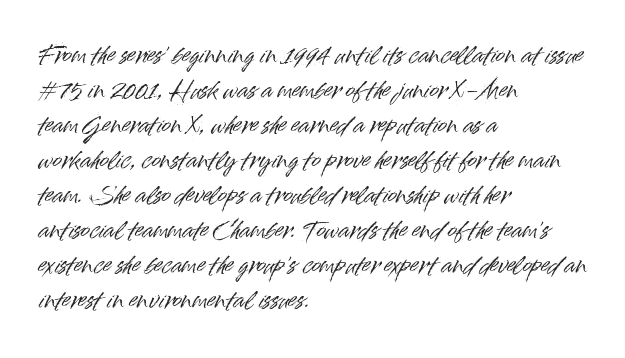
Q: Is the text italic (slanted)? A: Yes.
Q: Is the text underlined? A: No.
Q: How is the paragraph aligned? A: Left-aligned.
Q: Is the spacing between letters normal or unusually wide? A: Normal.
Q: Is the spacing between lines tight, normal or loose? A: Normal.
